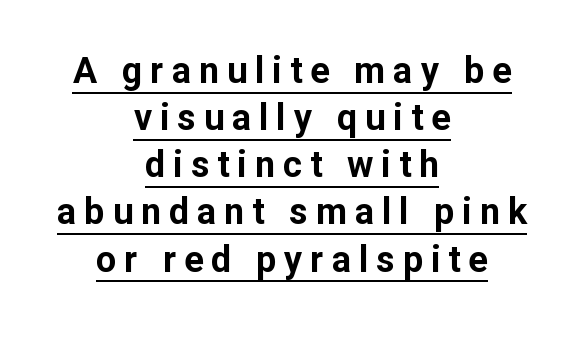
Q: Is the text bold? A: Yes.
Q: Is the text italic (slanted)? A: No, it is upright.
Q: Is the typeface a serif or a sans-serif typeface? A: Sans-serif.
Q: Is the text underlined? A: Yes.
Q: How is the paragraph aligned? A: Centered.
Q: Is the spacing between letters normal or unusually wide? A: Unusually wide.
Q: Is the spacing between lines tight, normal or loose? A: Normal.
Q: Width (condensed, normal, or wide)? A: Normal.
Q: Stroke contrast? A: Low.
Q: x-height? A: Medium.
Q: Monospaced? A: No.
